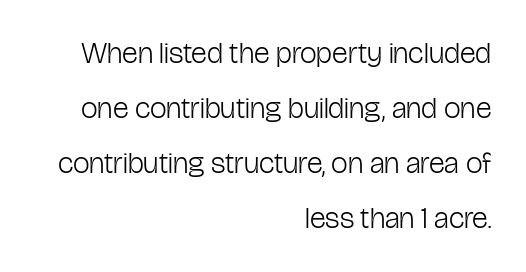
The image shows 30 px light, condensed sans-serif type, upright; set right-aligned, line spacing 1.83x, normal letter spacing, not underlined; low stroke contrast and a medium x-height.
